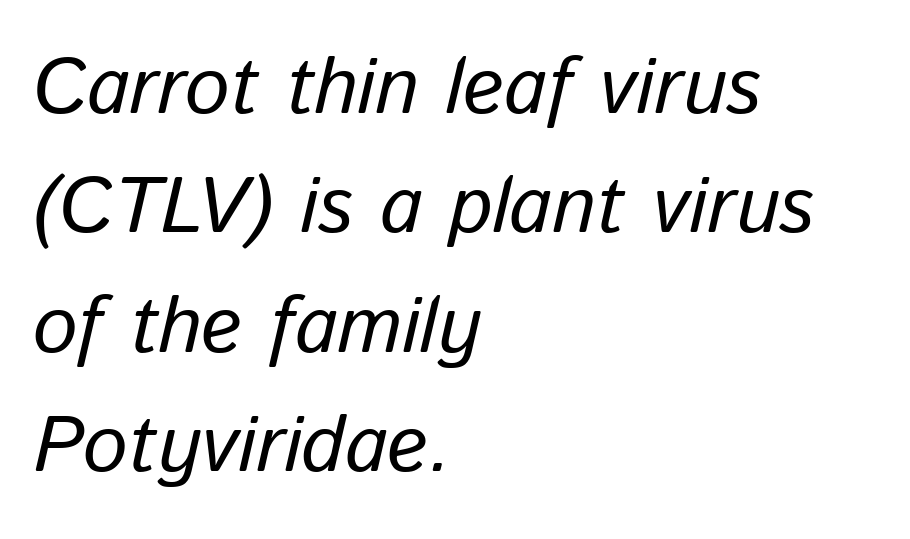
{"italic": "yes", "lean": "right", "slant_degrees": 13, "bold": "no", "weight": "regular", "width": "normal", "stroke_contrast": "low", "x_height": "medium", "monospaced": "no", "underline": "no", "align": "left", "line_spacing": "normal", "line_spacing_ratio": 1.51, "letter_spacing": "normal", "letter_spacing_em": 0.0, "glyph_px": 79}
